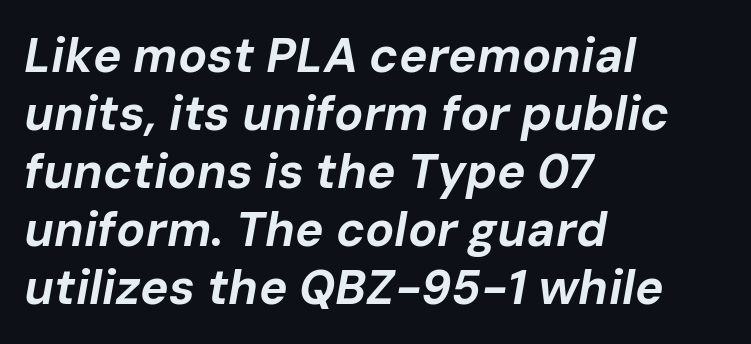
Check the space under the baseline: it is left empty. The paragraph shown leans on its left margin. The passage shown leans; its letterforms are oblique. Heavy-handed strokes throughout: this text is bold. Note the varied advance widths — an 'i' is clearly narrower than an 'm'.
